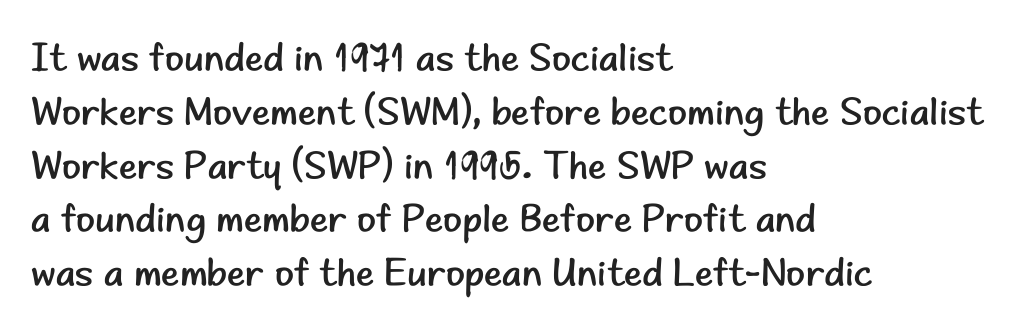
Q: Is the text bold? A: No.
Q: Is the text italic (slanted)? A: No, it is upright.
Q: Is the typeface a serif or a sans-serif typeface? A: Sans-serif.
Q: Is the text underlined? A: No.
Q: How is the paragraph aligned? A: Left-aligned.
Q: Is the spacing between letters normal or unusually wide? A: Normal.
Q: Is the spacing between lines tight, normal or loose? A: Normal.
Q: Width (condensed, normal, or wide)? A: Normal.
Q: Stroke contrast? A: Low.
Q: x-height? A: Small.
Q: Monospaced? A: No.
